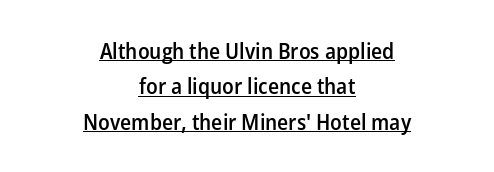
This sample keeps an unexceptional amount of space between lines. The passage shown is semibold, sitting just below true bold. The face used here is rendered with its standard letterfit. The paragraph shown floats in the horizontal middle.
